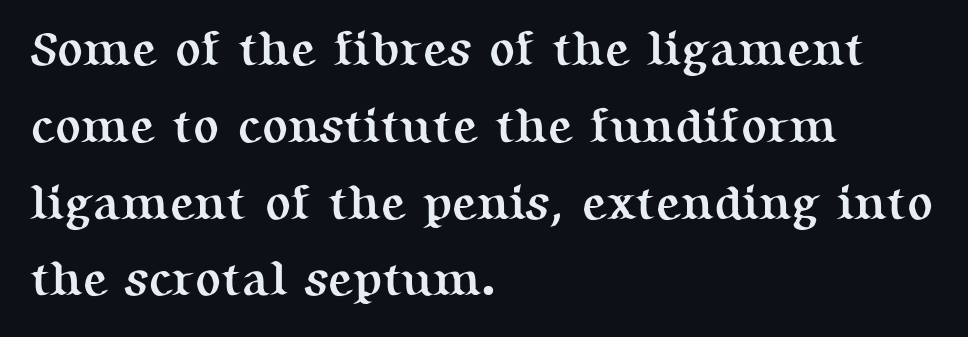
{"serif": "yes", "italic": "no", "bold": "yes", "weight": "semibold", "width": "normal", "stroke_contrast": "medium", "x_height": "medium", "monospaced": "no", "underline": "no", "align": "left", "line_spacing": "normal", "line_spacing_ratio": 1.6, "letter_spacing": "normal", "letter_spacing_em": 0.0, "glyph_px": 48}
